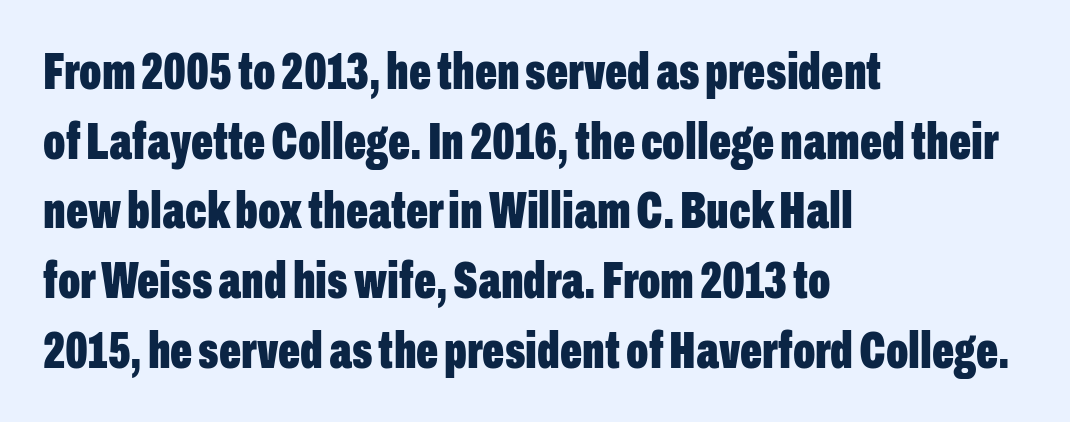
Each word holds together tightly as a unit, with standard inter-letter gaps. Each line starts at the same left margin while the right side varies. This sample has the flowing, uneven cadence of proportional lettering. Pretty heavy lettering here — definitely bold. The glyphs in this specimen are sans serif. The strip under each line holds only bare page.
